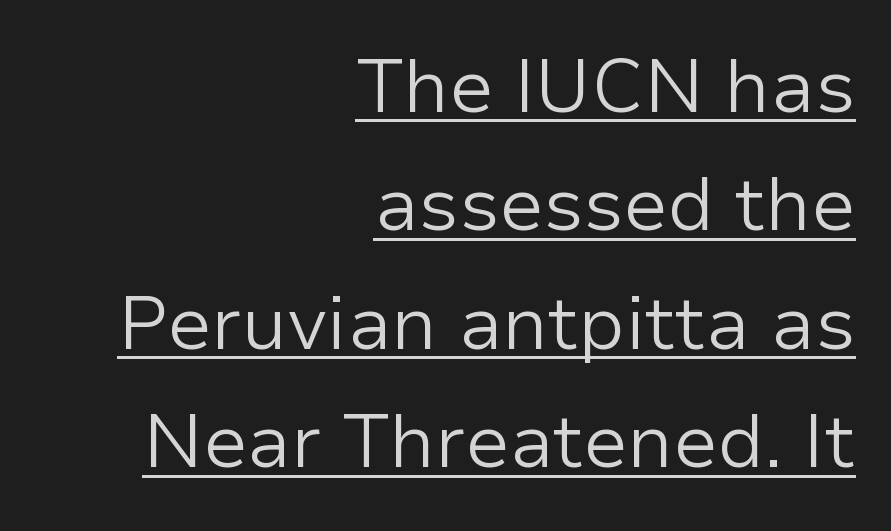
Q: Is the text bold? A: No.
Q: Is the text italic (slanted)? A: No, it is upright.
Q: Is the typeface a serif or a sans-serif typeface? A: Sans-serif.
Q: Is the text underlined? A: Yes.
Q: How is the paragraph aligned? A: Right-aligned.
Q: Is the spacing between letters normal or unusually wide? A: Normal.
Q: Is the spacing between lines tight, normal or loose? A: Normal.
Q: Width (condensed, normal, or wide)? A: Normal.
Q: Stroke contrast? A: Low.
Q: x-height? A: Medium.
Q: Monospaced? A: No.
